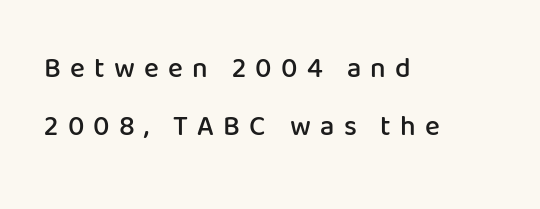
The image shows 28 px semibold sans-serif type, upright; set left-aligned, loose line spacing (2.06x), unusually wide letter spacing (+0.33 em), not underlined; low stroke contrast and a medium x-height.
